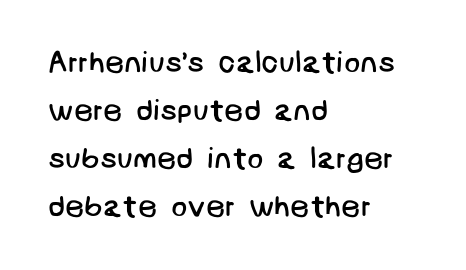
The characters display no serif detailing; their extremities are plain. The compositor pushed each line to the left boundary. No extra tracking has been applied to these lines. One glance says typical: line gaps are just what's usual. Type without underlining. The letterforms sit at book weight or below.
